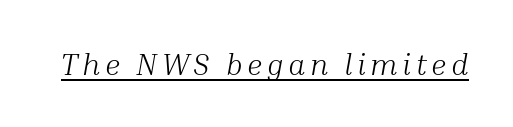
{"serif": "yes", "italic": "yes", "lean": "right", "slant_degrees": 10, "bold": "no", "weight": "light", "width": "normal", "stroke_contrast": "medium", "x_height": "medium", "monospaced": "no", "underline": "yes", "glyph_px": 30}
